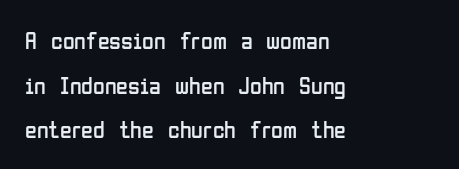
{"italic": "no", "bold": "no", "underline": "no", "align": "left", "line_spacing_ratio": 1.86, "letter_spacing": "normal", "letter_spacing_em": 0.0, "glyph_px": 24}
